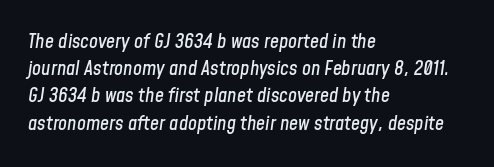
Q: Is the text italic (slanted)? A: Yes, it leans right by about 8 degrees.
Q: Is the text underlined? A: No.
Q: How is the paragraph aligned? A: Left-aligned.
Q: Is the spacing between letters normal or unusually wide? A: Normal.
Q: Is the spacing between lines tight, normal or loose? A: Normal.
